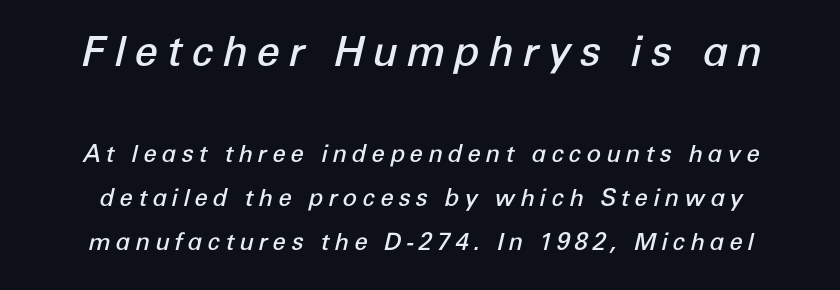
The sample has been set in demibold, a notch under bold. You could only call the tracking loose — the letters float apart. Note the varied advance widths — an 'i' is clearly narrower than an 'm'. The foot of each line stays bare and open.
